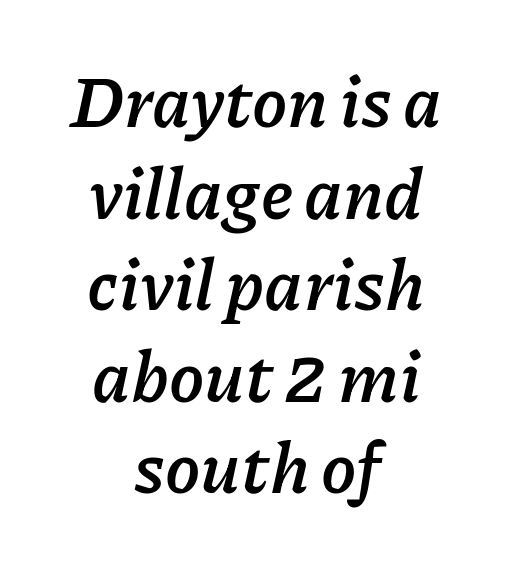
The image shows 71 px semibold type, italic (leaning right); set centered, normal line spacing (1.29x), normal letter spacing, not underlined; low stroke contrast and a medium x-height.
